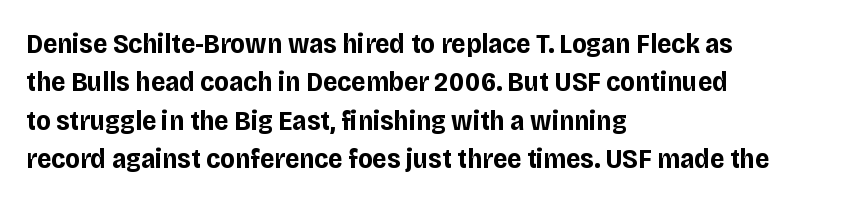
Characters remain perfectly vertical along every line. The passage shown is typed in a proportional face where columns would drift. Regarding serifs, this sample does without them. Summary of weight: heavy, a full bold. Default kerning and tracking; the words read as compact shapes. Vertically, the passage feels balanced, rows spaced as you'd expect.
